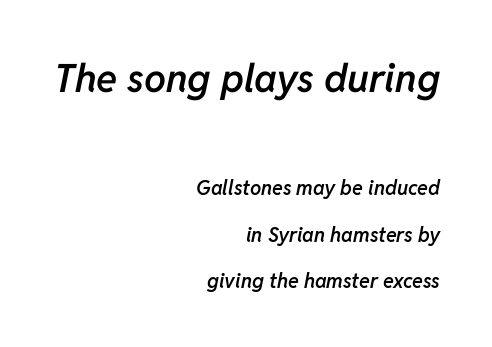
Q: Is the text bold? A: Semi-bold.
Q: Is the text italic (slanted)? A: Yes, it leans right by about 11 degrees.
Q: Is the text underlined? A: No.
Q: How is the paragraph aligned? A: Right-aligned.
Q: Is the spacing between letters normal or unusually wide? A: Normal.
Q: Is the spacing between lines tight, normal or loose? A: Loose.
Q: Which block of text is set in a larger size, the first (top) or the second (bottom)? A: The first (top) one.
Q: Width (condensed, normal, or wide)? A: Normal.
Q: Stroke contrast? A: Low.
Q: x-height? A: Medium.
Q: Monospaced? A: No.
